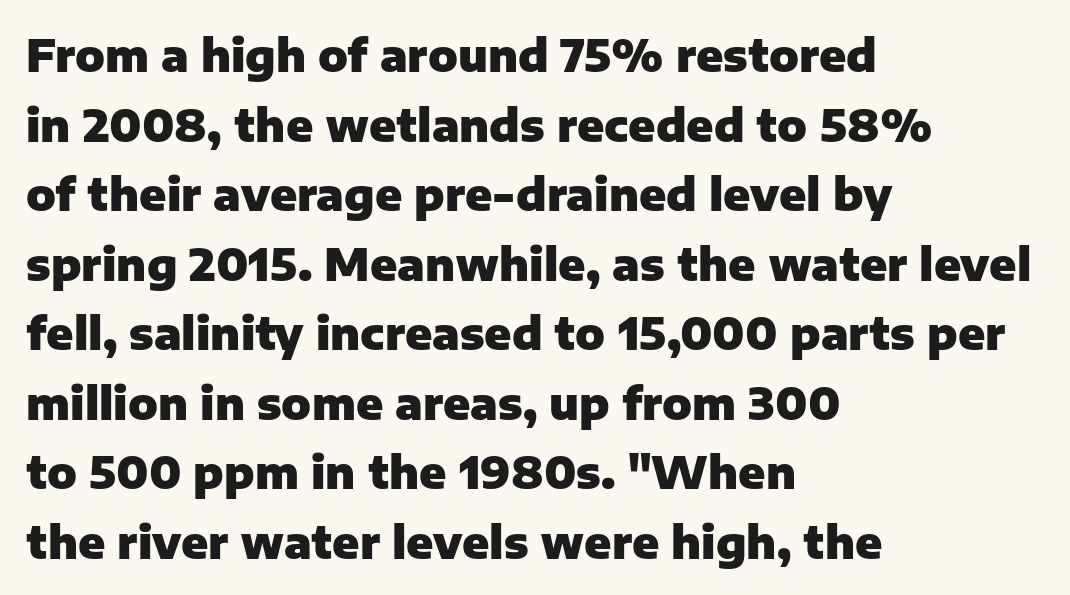
The image shows 44 px heavy sans-serif type, upright; set left-aligned, normal line spacing (1.58x), normal letter spacing, not underlined; low stroke contrast and a medium x-height.
